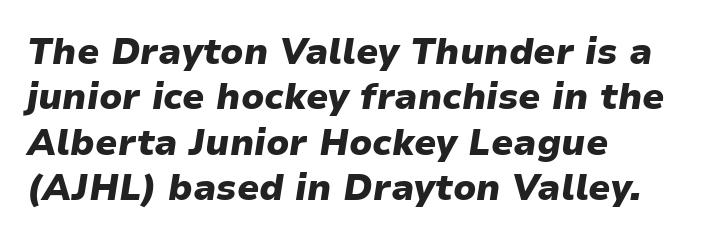
Heft: maximum for text — a bold. Glyph-to-glyph distance matches everyday printed text. The baseline area is clear. Line beginnings align vertically; line endings do not. Horizontal bands of white between lines are of average thickness.
